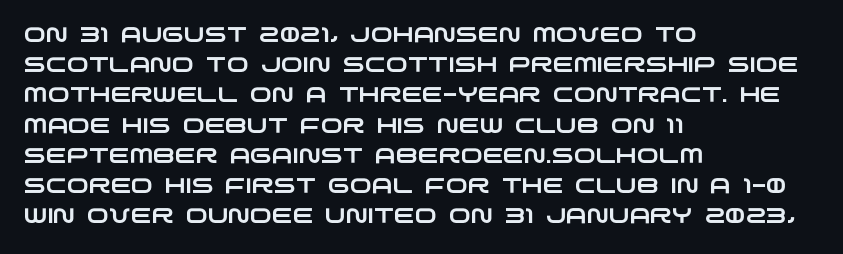
The image shows 21 px text type; set left-aligned, normal line spacing (1.44x), normal letter spacing, not underlined.
